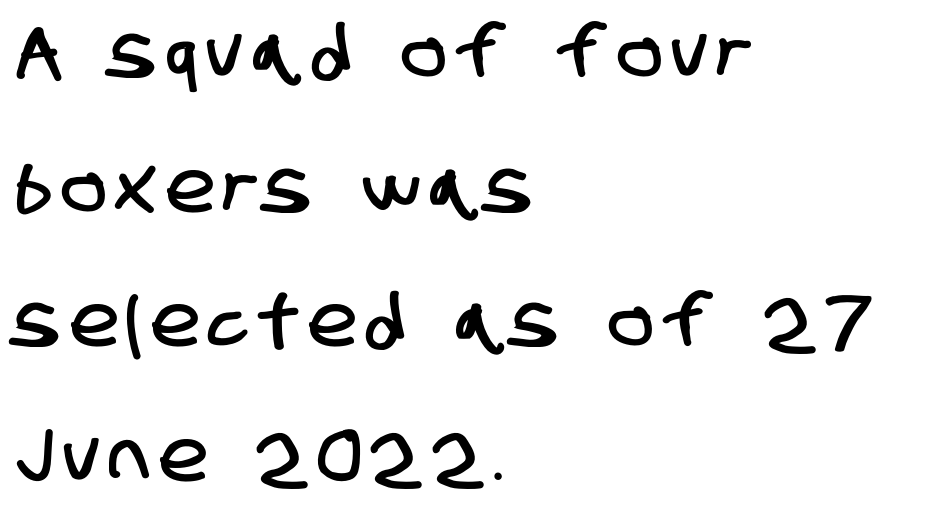
{"serif": "no", "width": "condensed", "stroke_contrast": "low", "x_height": "large", "monospaced": "no", "underline": "no", "align": "left", "line_spacing_ratio": 1.87, "glyph_px": 72}
